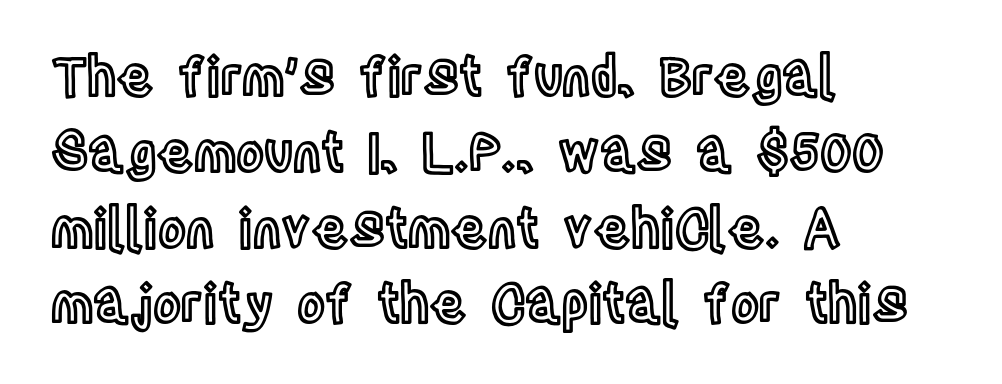
The image shows 53 px condensed type, upright; set left-aligned, normal line spacing (1.43x), normal letter spacing, not underlined; a large x-height.
